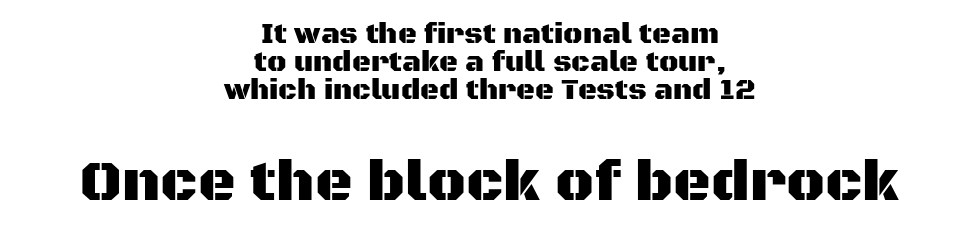
The image shows 58 px sans-serif type, upright; set centered, tight line spacing (0.97x), normal letter spacing, not underlined; the second (bottom) block is 2.0x larger; medium stroke contrast and a large x-height.
